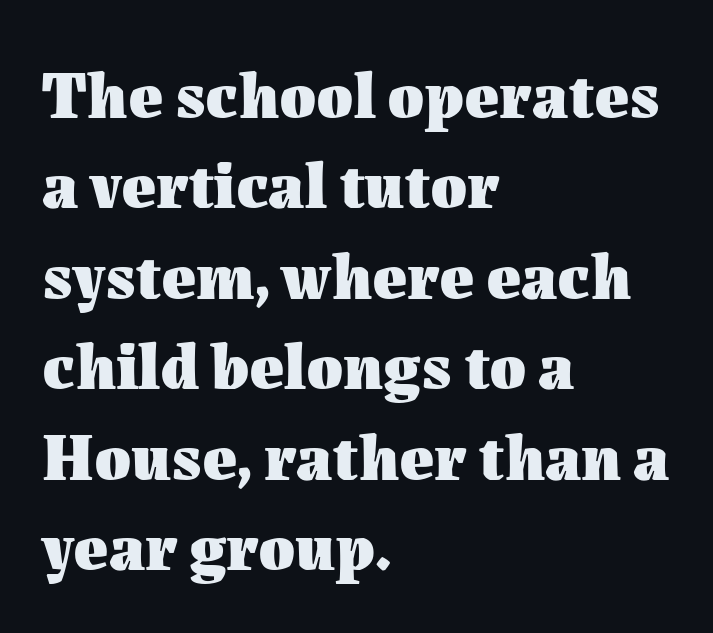
Q: Is the text bold? A: Yes.
Q: Is the text italic (slanted)? A: No, it is upright.
Q: Is the text underlined? A: No.
Q: How is the paragraph aligned? A: Left-aligned.
Q: Is the spacing between letters normal or unusually wide? A: Normal.
Q: Is the spacing between lines tight, normal or loose? A: Normal.
Q: Width (condensed, normal, or wide)? A: Normal.
Q: Stroke contrast? A: Medium.
Q: x-height? A: Medium.
Q: Monospaced? A: No.
